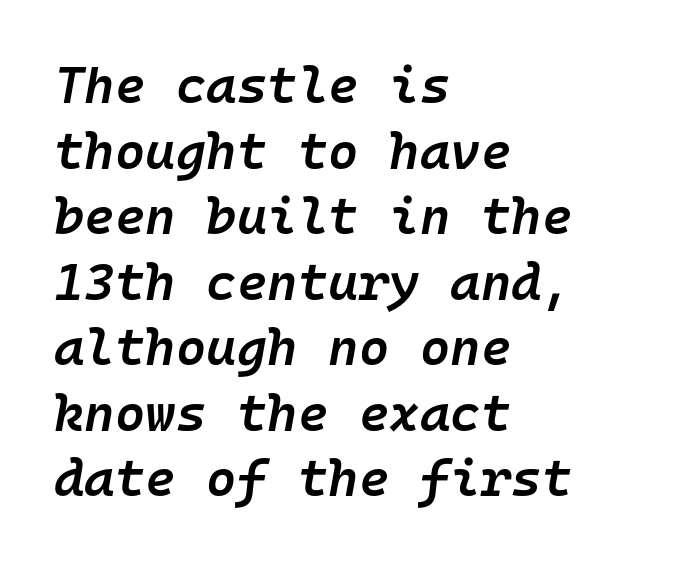
Q: Is the text bold? A: Semi-bold.
Q: Is the text italic (slanted)? A: Yes, it leans right by about 10 degrees.
Q: Is the text underlined? A: No.
Q: How is the paragraph aligned? A: Left-aligned.
Q: Is the spacing between letters normal or unusually wide? A: Normal.
Q: Is the spacing between lines tight, normal or loose? A: Normal.
Q: Width (condensed, normal, or wide)? A: Normal.
Q: Stroke contrast? A: Low.
Q: x-height? A: Medium.
Q: Monospaced? A: Yes.
